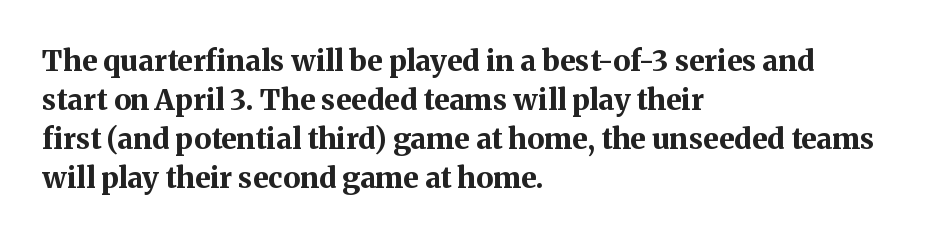
{"serif": "yes", "italic": "no", "bold": "yes", "weight": "bold", "width": "normal", "stroke_contrast": "medium", "x_height": "medium", "monospaced": "no", "underline": "no", "align": "left", "line_spacing": "normal", "line_spacing_ratio": 1.34, "letter_spacing": "normal", "letter_spacing_em": 0.0, "glyph_px": 29}
